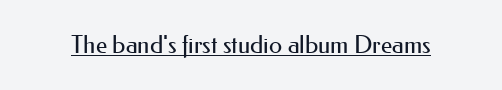
Underlined type. When letters stand straight like this, we call the style roman or upright. The line texture is even and compact thanks to regular tracking. The strokes carry an ordinary text weight at most.
